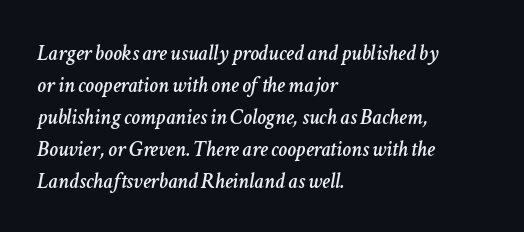
Compared with typical paragraphs, the rows here are spaced about the same. Beneath every word, the page is bare. Would a proofreader flag this as italicized? Yes. The letters sit at their default tracking, neither squeezed nor spread. The ragged edge is on the right, which tells us the setting is flush left.
